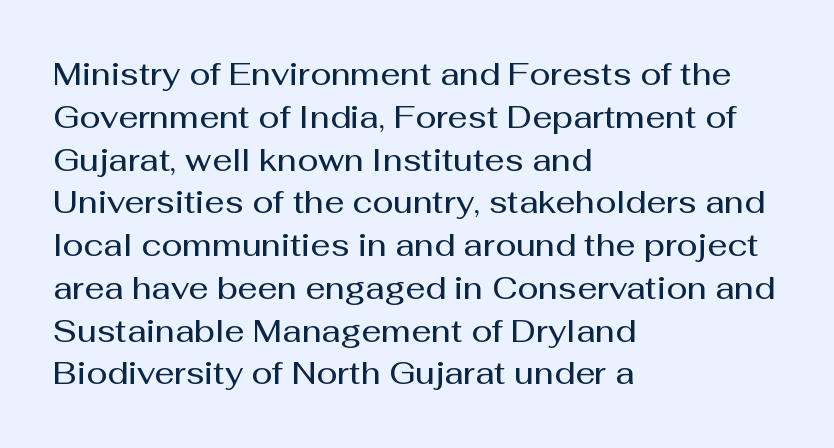
Words appear dense and cohesive because spacing is normal. The typesetter chose a ragged-right arrangement here. Letterform terminals end flat and unadorned throughout the passage. Lines of text with bare space underneath.
